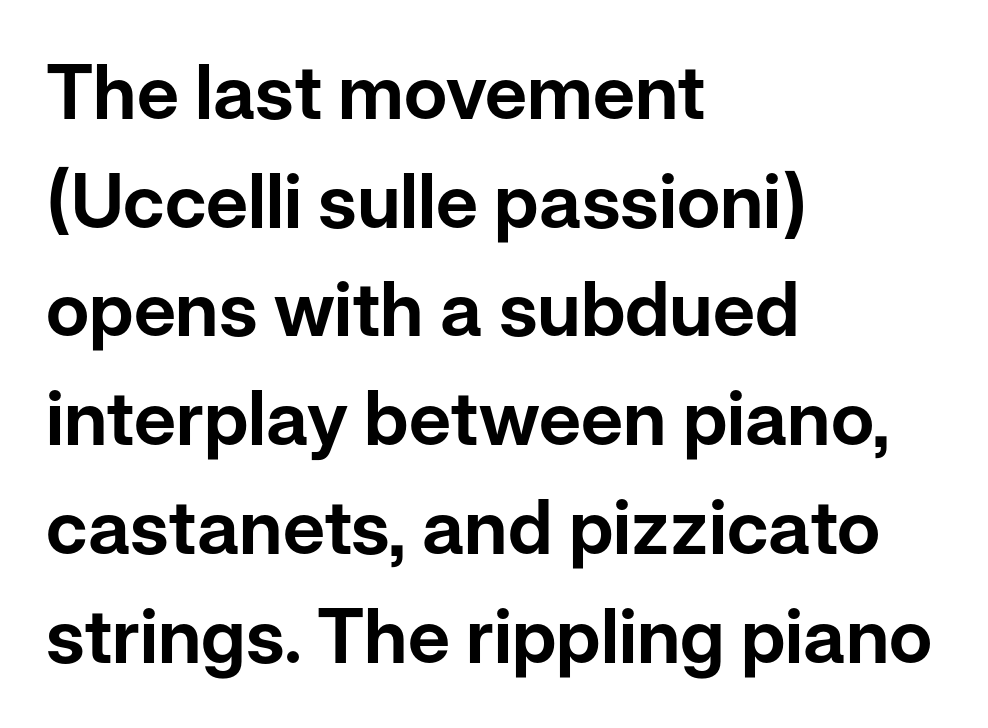
The image shows 75 px sans-serif type, upright; set left-aligned, normal line spacing (1.45x), normal letter spacing, not underlined; low stroke contrast and a medium x-height.
